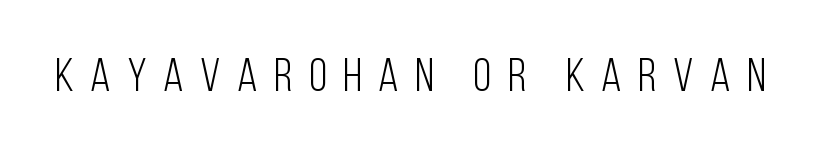
A quiet, ordinary-to-light weight characterises the typeface. To sum up the face: it is a sans, with no serifs. Rule under the text: the space is simply empty. It's the straight-up-and-down kind of type. Caption: expanded tracking, letters set apart.
